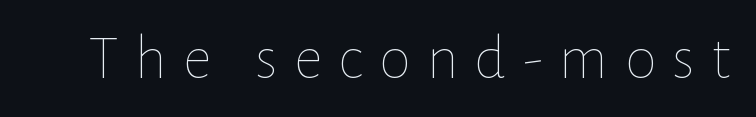
The image shows 64 px thin type, upright; set unusually wide letter spacing (+0.25 em), not underlined; low stroke contrast and a medium x-height.
